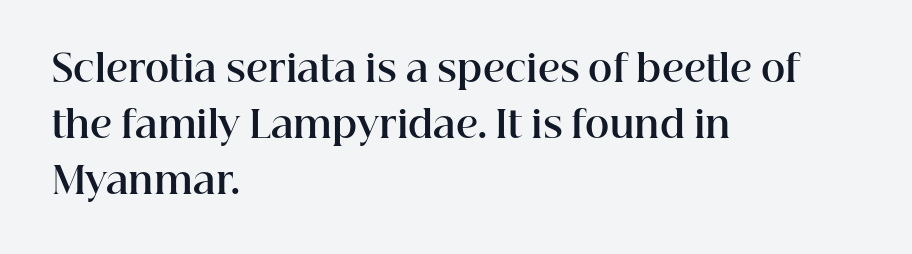
What's the leading like? Ordinary, nothing unusual. Beneath every word, the page is bare. This rendering uses left alignment, leaving the right contour irregular. No italicization has been applied; the sample stays upright. Each word holds together tightly as a unit, with standard inter-letter gaps. Character widths vary here, with narrow letters taking less room than wide ones.
